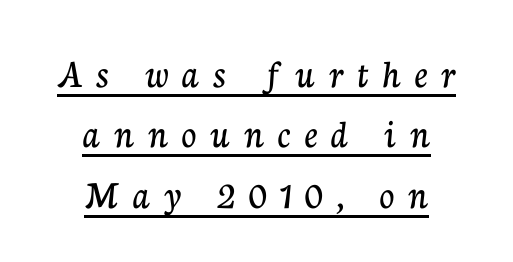
Character widths vary here, with narrow letters taking less room than wide ones. The lines are quadded center. Quick note: interline space is typical. Small tapered or slab feet sit at the stroke ends, so this counts as serif. Glance below the letters and you will spot a drawn line.
